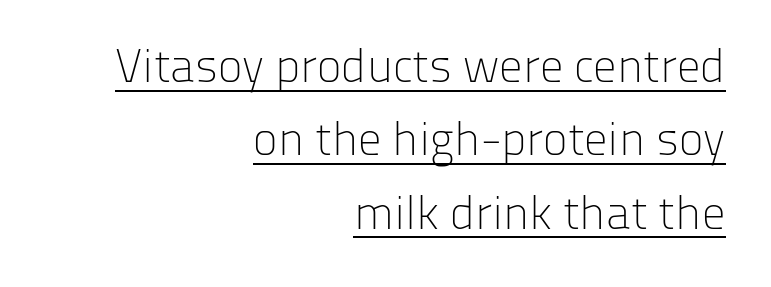
Q: Is the text bold? A: No.
Q: Is the text italic (slanted)? A: No, it is upright.
Q: Is the typeface a serif or a sans-serif typeface? A: Sans-serif.
Q: Is the text underlined? A: Yes.
Q: How is the paragraph aligned? A: Right-aligned.
Q: Is the spacing between letters normal or unusually wide? A: Normal.
Q: Is the spacing between lines tight, normal or loose? A: Normal.
Q: Width (condensed, normal, or wide)? A: Normal.
Q: Stroke contrast? A: Low.
Q: x-height? A: Medium.
Q: Monospaced? A: No.
